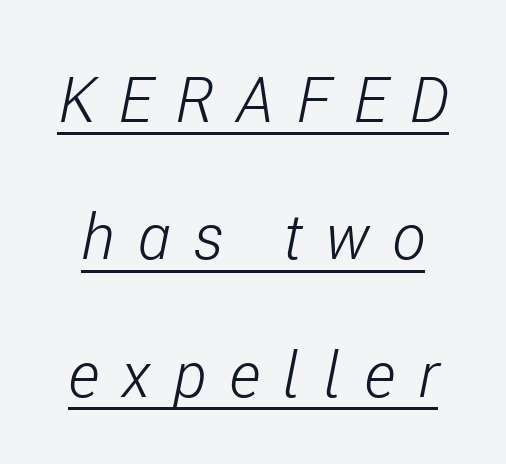
Whoever set this chose breathing room over compactness in the vertical rhythm. Somebody hit Ctrl+U on this one — the words are underlined. Weight class: somewhere from thin through regular. Looks like regular typesetting: each glyph gets only the width it needs. There is plenty of visible air inserted between adjacent glyphs. Does the lettering tilt? It does — this is italic.
